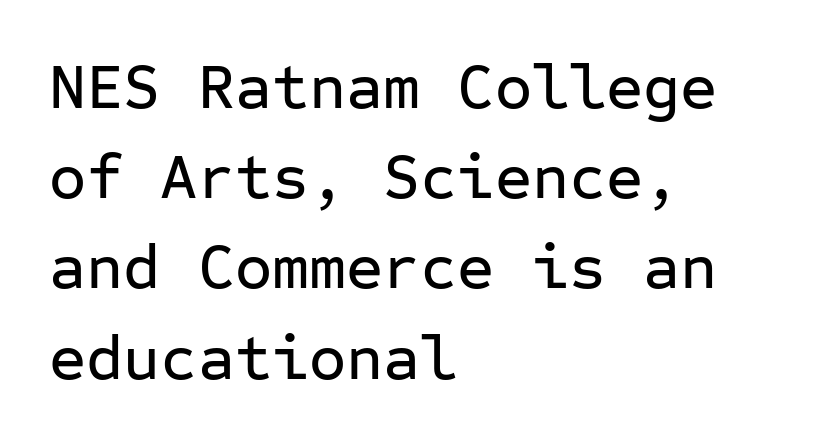
This rendering features lettering with no underline. Students, observe: this is what conventionally led text looks like. The face used here is a sans, in the tradition of grotesques and geometrics. Is there any slant? The stems are plumb.
